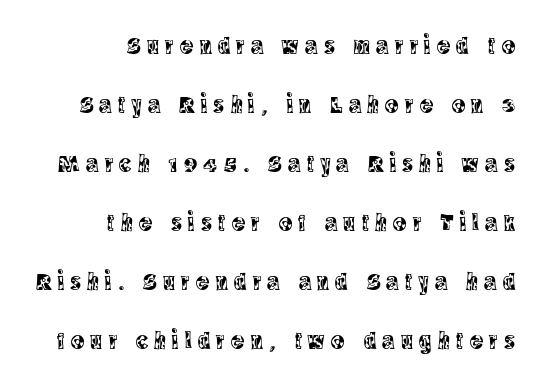
The image shows 25 px text type, upright; set right-aligned, loose line spacing (2.36x), unusually wide letter spacing (+0.25 em), not underlined.
